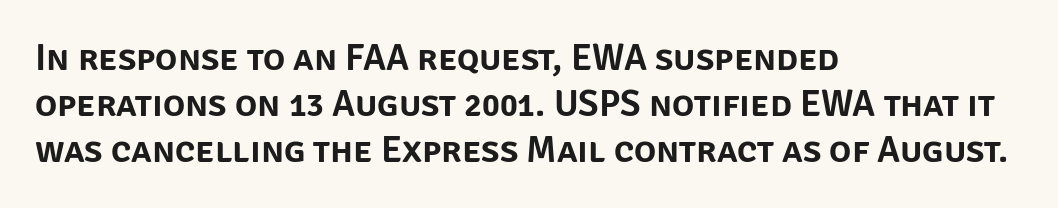
{"serif": "no", "italic": "no", "width": "normal", "stroke_contrast": "low", "x_height": "large", "monospaced": "no", "underline": "no", "align": "left", "line_spacing_ratio": 1.24, "letter_spacing": "normal", "letter_spacing_em": 0.0, "glyph_px": 37}
